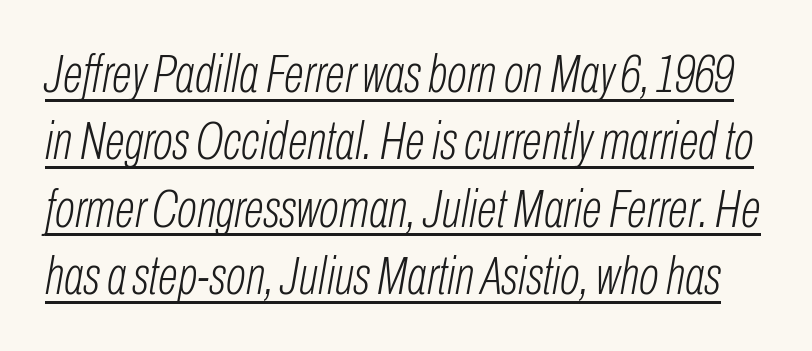
{"italic": "yes", "lean": "right", "slant_degrees": 10, "bold": "no", "weight": "light", "width": "condensed", "stroke_contrast": "low", "x_height": "medium", "monospaced": "no", "underline": "yes", "line_spacing": "normal", "line_spacing_ratio": 1.27, "letter_spacing": "normal", "letter_spacing_em": 0.0, "glyph_px": 53}
